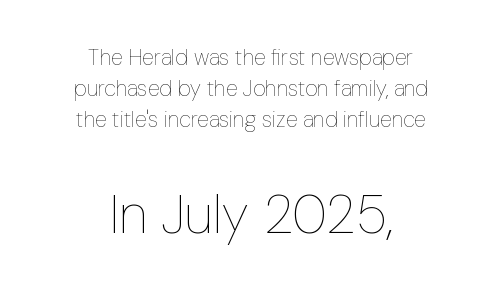
Q: Is the text bold? A: No.
Q: Is the text italic (slanted)? A: No, it is upright.
Q: Is the text underlined? A: No.
Q: How is the paragraph aligned? A: Centered.
Q: Is the spacing between letters normal or unusually wide? A: Normal.
Q: Is the spacing between lines tight, normal or loose? A: Normal.
Q: Which block of text is set in a larger size, the first (top) or the second (bottom)? A: The second (bottom) one.
Q: Width (condensed, normal, or wide)? A: Condensed.
Q: Stroke contrast? A: Low.
Q: x-height? A: Medium.
Q: Monospaced? A: No.
